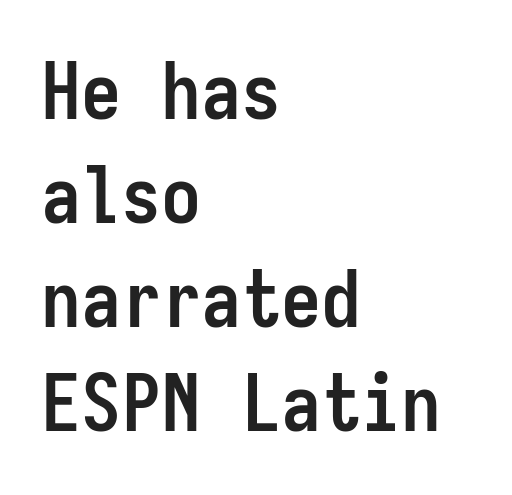
{"serif": "no", "italic": "no", "bold": "yes", "weight": "semibold", "width": "condensed", "stroke_contrast": "low", "x_height": "medium", "monospaced": "yes", "underline": "no", "align": "left", "line_spacing": "normal", "line_spacing_ratio": 1.3, "letter_spacing": "normal", "letter_spacing_em": 0.0, "glyph_px": 80}
